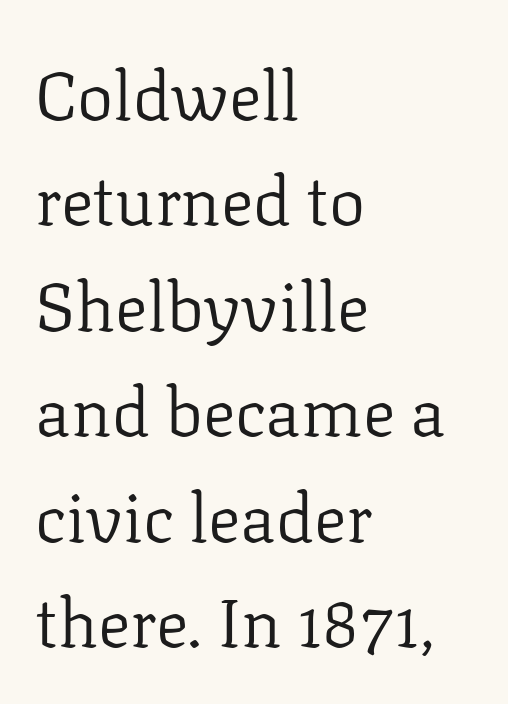
The image shows 68 px regular-weight serif type, upright; set left-aligned, normal line spacing (1.55x), normal letter spacing, not underlined; low stroke contrast and a medium x-height.
